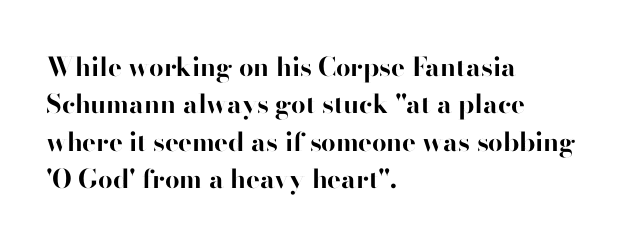
{"italic": "no", "bold": "yes", "underline": "no", "align": "left", "line_spacing": "normal", "line_spacing_ratio": 1.44, "letter_spacing": "normal", "letter_spacing_em": 0.0, "glyph_px": 26}
